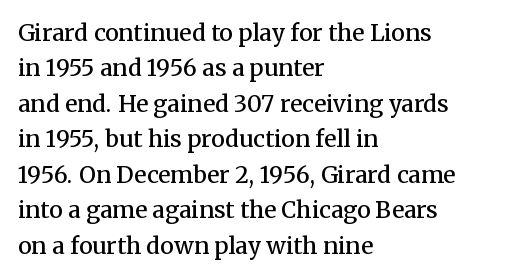
The image shows 23 px text type, upright; set left-aligned, normal line spacing (1.54x), normal letter spacing, not underlined.
